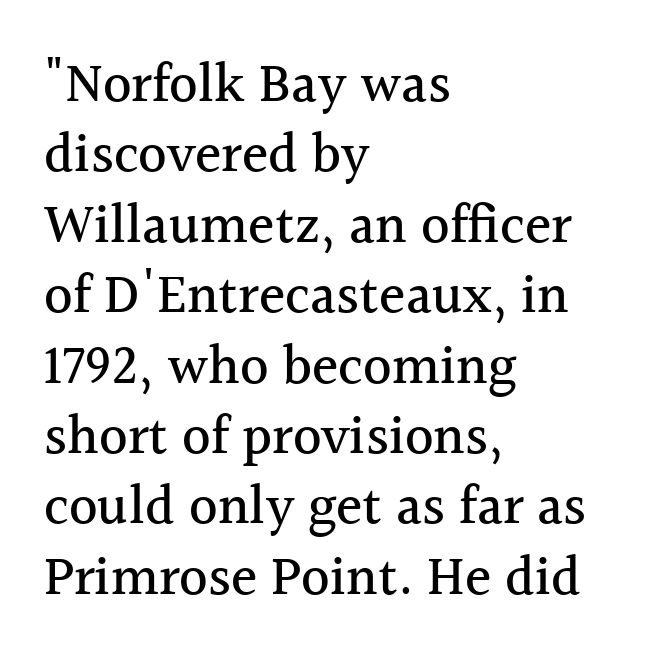
The passage shown stacks its lines at a standard gap. Underlining? Definitely not there. You can tell from the footed stems that serif type was used. Posture: upright roman.
